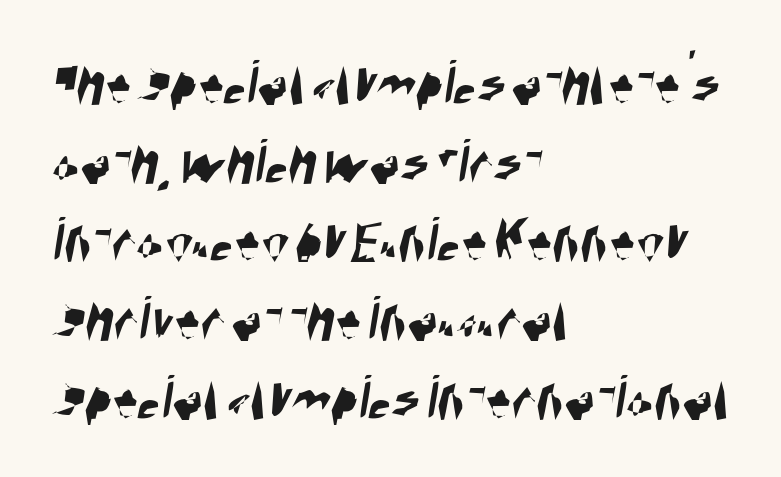
The image shows 64 px condensed sans-serif type; set left-aligned, line spacing 1.23x, normal letter spacing, not underlined; high stroke contrast and a large x-height.
